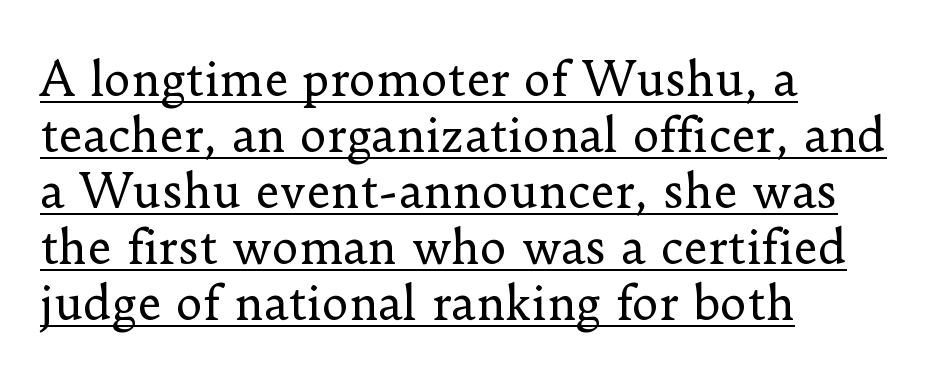
{"serif": "yes", "italic": "no", "bold": "no", "weight": "regular", "width": "normal", "stroke_contrast": "low", "x_height": "small", "monospaced": "no", "underline": "yes", "align": "left", "line_spacing_ratio": 1.22, "letter_spacing": "normal", "letter_spacing_em": 0.0, "glyph_px": 46}
